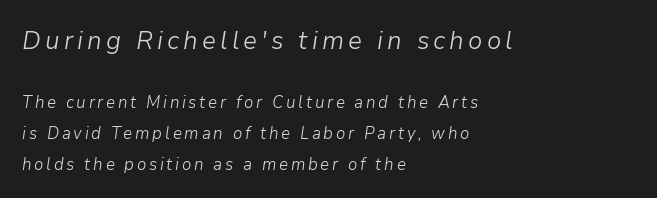
Q: Is the text bold? A: No.
Q: Is the text italic (slanted)? A: Yes, it leans right by about 9 degrees.
Q: Is the text underlined? A: No.
Q: How is the paragraph aligned? A: Left-aligned.
Q: Which block of text is set in a larger size, the first (top) or the second (bottom)? A: The first (top) one.
